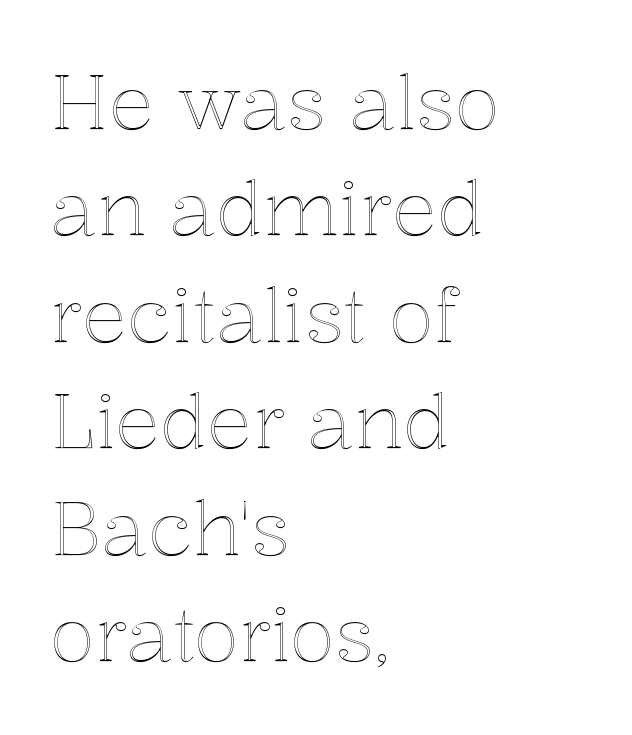
Line starts are locked; line ends wander. The specimen reads as upright at a glance. Honestly, there is no underline to notice here at all. Each letter keeps its own natural width here, so spacing adapts to shape. What's the leading like? Ordinary, nothing unusual.
